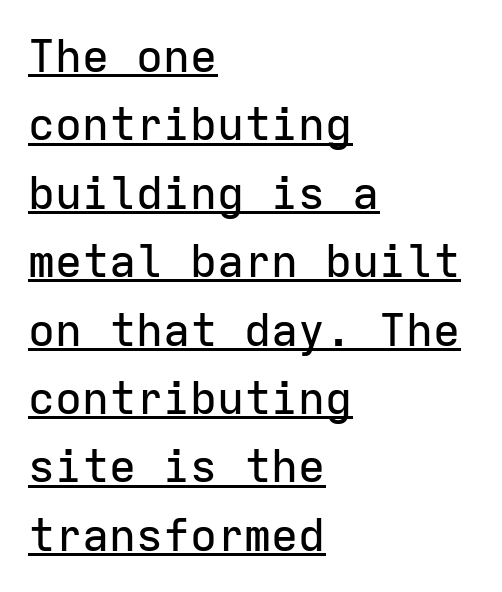
Q: Is the text italic (slanted)? A: No, it is upright.
Q: Is the typeface a serif or a sans-serif typeface? A: Sans-serif.
Q: Is the text underlined? A: Yes.
Q: How is the paragraph aligned? A: Left-aligned.
Q: Is the spacing between letters normal or unusually wide? A: Normal.
Q: Is the spacing between lines tight, normal or loose? A: Normal.
Q: Width (condensed, normal, or wide)? A: Normal.
Q: Stroke contrast? A: Low.
Q: x-height? A: Medium.
Q: Monospaced? A: Yes.
